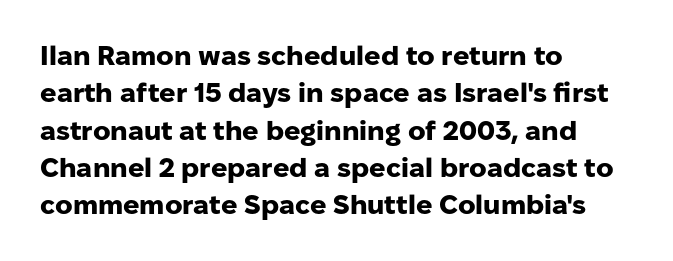
It's the straight-up-and-down kind of type. The lines are quadded left. Letter spacing: default. Rule under the text: the space is simply empty. The space between consecutive lines is moderate. Notice how thick the strokes are: this is what a full bold looks like.
